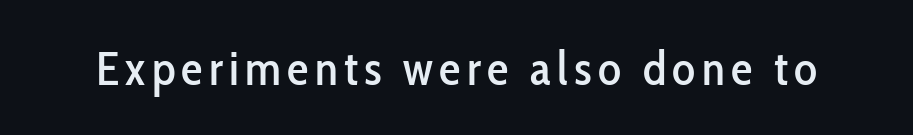
Think of a printed novel: that variable character pitch is what you see here. Look at the bottom of the vertical strokes: they stop flat, with no serifs. The lettering holds an erect, upright posture throughout. Check the space under the baseline: it is left empty.
